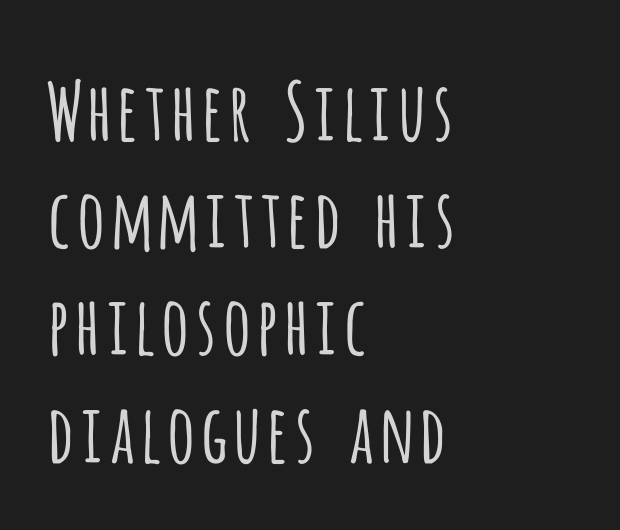
Underline: absent. Weight: in the light-to-regular range. The typesetter chose a ragged-right arrangement here. Evenly set lines give the paragraph a standard silhouette.
